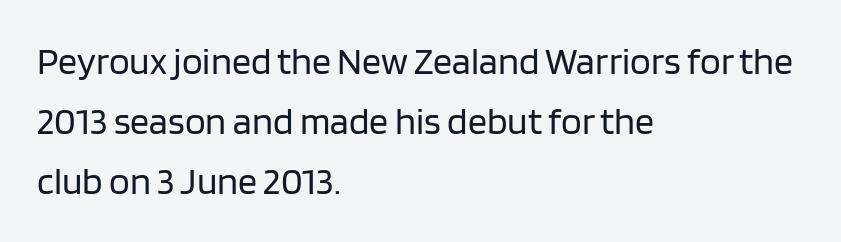
The image shows 38 px regular-weight sans-serif type, upright; set left-aligned, normal line spacing (1.58x), normal letter spacing, not underlined; low stroke contrast and a large x-height.
